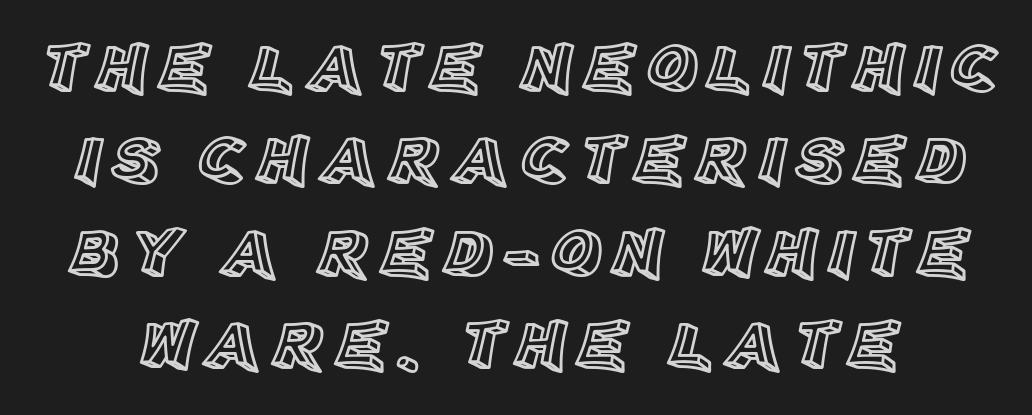
Q: Is the text italic (slanted)? A: Yes.
Q: Is the text underlined? A: No.
Q: Is the spacing between lines tight, normal or loose? A: Normal.
Q: Width (condensed, normal, or wide)? A: Normal.
Q: x-height? A: Large.
Q: Monospaced? A: No.
